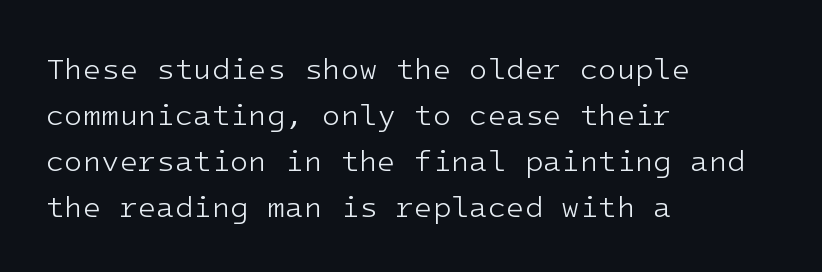
The rendering anchors every line to the left-hand side. Reading down the column, the eye jumps a familiar distance to each next line. Heft: none added — not bold. Does the type have serifs? No, each stem ends abruptly. Style check: upright. Unmarked baselines from the first word to the last.
